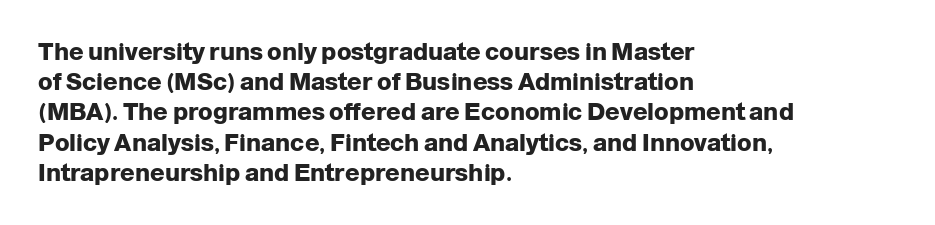
Q: Is the text bold? A: Yes.
Q: Is the text italic (slanted)? A: No, it is upright.
Q: Is the text underlined? A: No.
Q: How is the paragraph aligned? A: Left-aligned.
Q: Is the spacing between letters normal or unusually wide? A: Normal.
Q: Is the spacing between lines tight, normal or loose? A: Normal.
